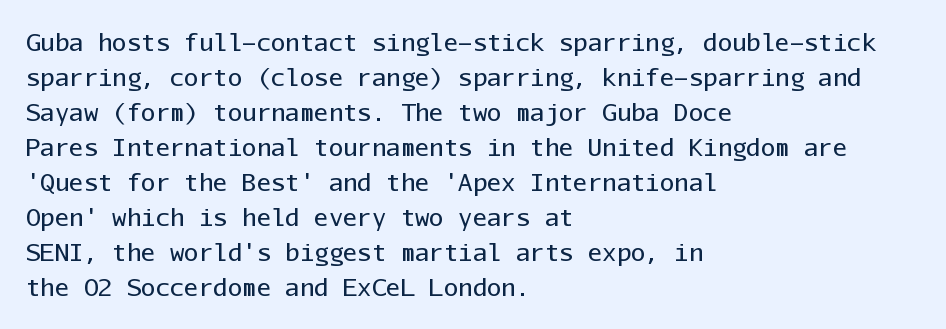
The image shows 24 px text type, upright; set left-aligned, normal line spacing (1.46x), normal letter spacing, not underlined.
